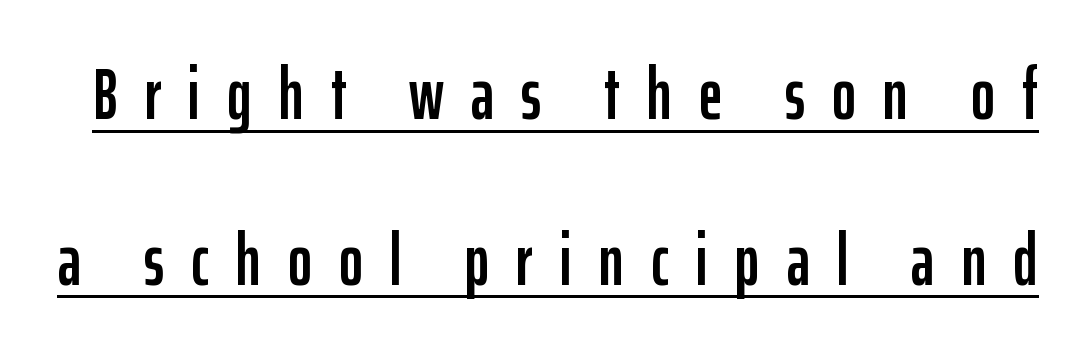
Words appear elongated and porous because spacing is wide. A roman cut, with each character standing at attention. This sample carries an underscore along the baseline area. You can tell from the bare stems that sans-serif type was used. Varying glyph widths throughout — classic text-font behaviour.
